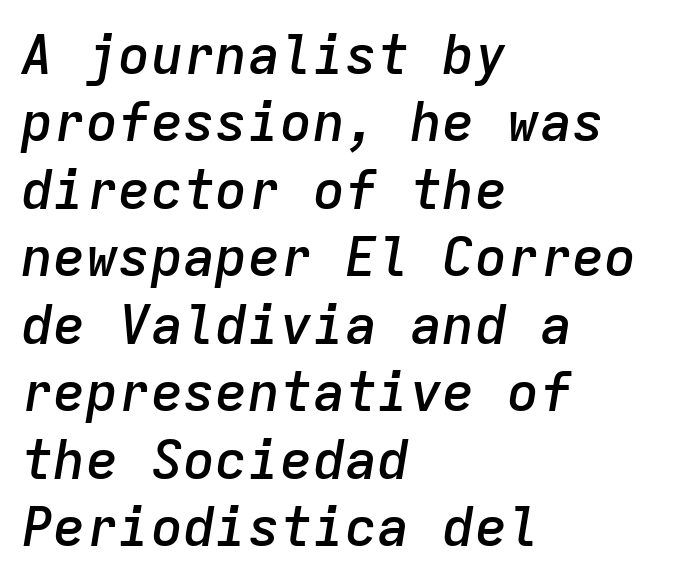
Unmarked baselines from the first word to the last. Students, note that the glyphs here touch the page at normal intervals. The letters are semibold — heavier than regular but short of a full bold. Compared with a centered layout, this one pins lines to the left instead.
